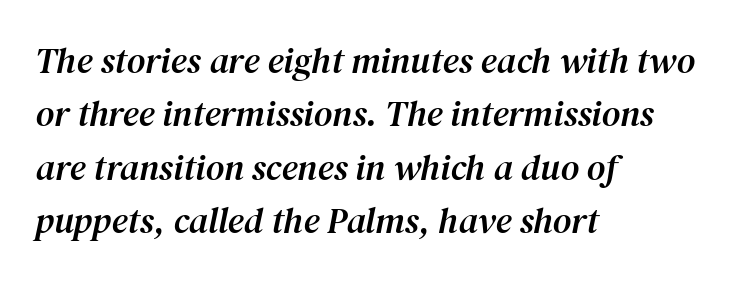
Q: Is the text italic (slanted)? A: Yes, it leans right by about 12 degrees.
Q: Is the typeface a serif or a sans-serif typeface? A: Serif.
Q: Is the text underlined? A: No.
Q: How is the paragraph aligned? A: Left-aligned.
Q: Is the spacing between letters normal or unusually wide? A: Normal.
Q: Is the spacing between lines tight, normal or loose? A: Normal.
Q: Width (condensed, normal, or wide)? A: Normal.
Q: Stroke contrast? A: Medium.
Q: x-height? A: Medium.
Q: Monospaced? A: No.
